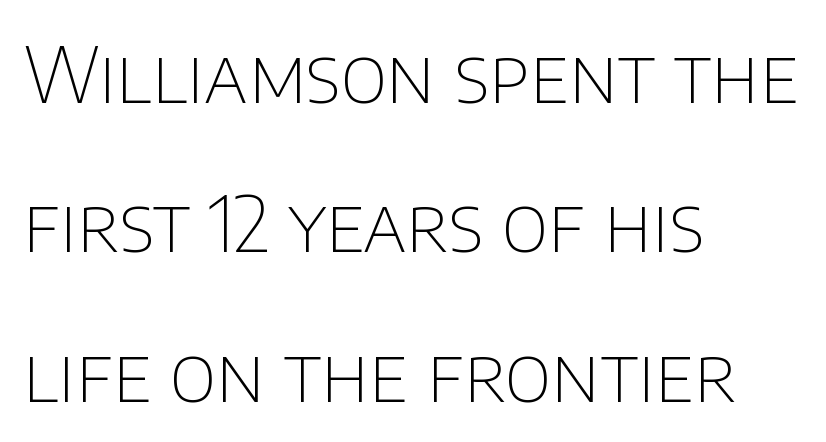
The image shows 77 px thin sans-serif type, upright; set left-aligned, loose line spacing (1.94x), normal letter spacing, not underlined; low stroke contrast and a large x-height.
